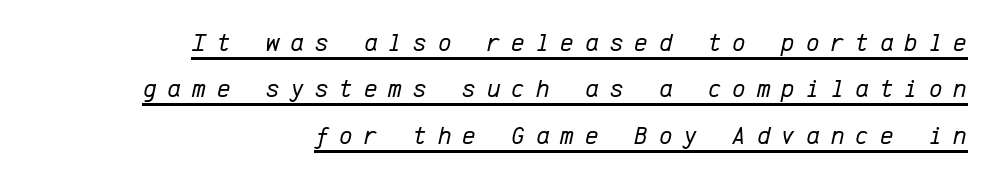
Q: Is the text bold? A: No.
Q: Is the text italic (slanted)? A: Yes, it leans right by about 12 degrees.
Q: Is the text underlined? A: Yes.
Q: How is the paragraph aligned? A: Right-aligned.
Q: Is the spacing between letters normal or unusually wide? A: Unusually wide.
